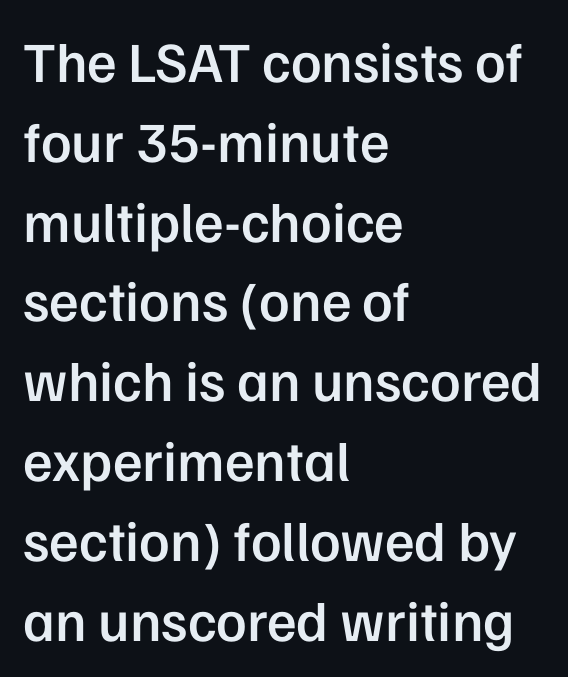
The image shows 57 px semibold sans-serif type, upright; set left-aligned, normal line spacing (1.4x), normal letter spacing, not underlined; low stroke contrast and a medium x-height.
